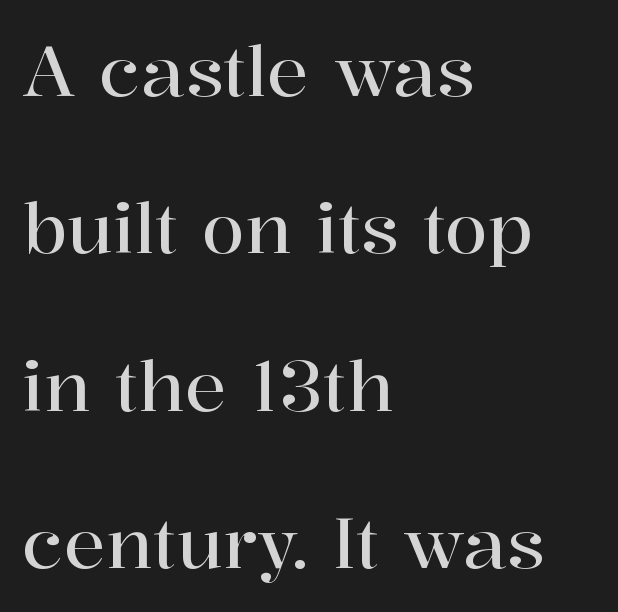
The image shows 70 px serif type, upright; set left-aligned, loose line spacing (2.25x), normal letter spacing, not underlined; high stroke contrast and a medium x-height.
